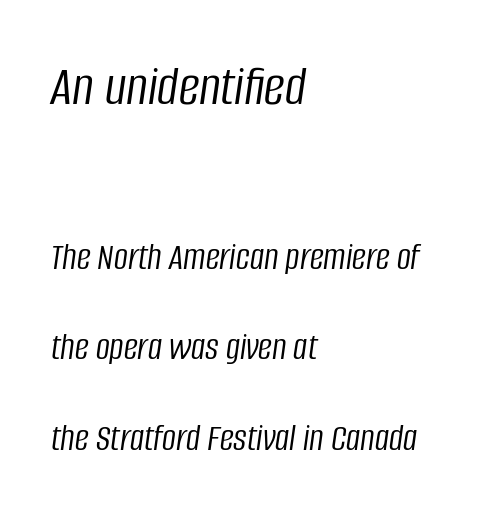
{"italic": "yes", "lean": "right", "slant_degrees": 8, "bold": "no", "weight": "light", "width": "condensed", "stroke_contrast": "low", "x_height": "large", "monospaced": "no", "underline": "no", "align": "left", "line_spacing": "loose", "line_spacing_ratio": 2.33, "letter_spacing": "normal", "letter_spacing_em": 0.0, "larger_block": "first", "size_ratio": 1.49, "glyph_px": 58}
